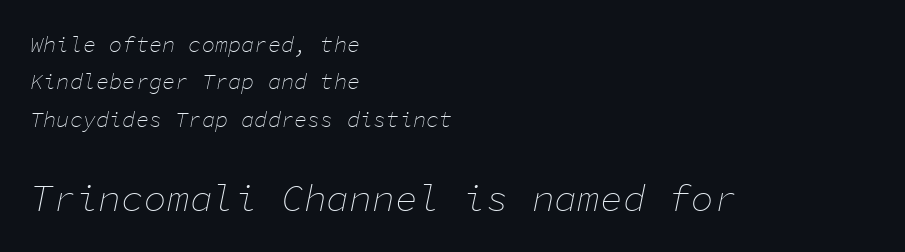
The image shows 38 px thin type, italic (leaning right), monospaced; set left-aligned, normal line spacing (1.7x), normal letter spacing, not underlined; the second (bottom) block is 1.73x larger; low stroke contrast and a medium x-height.
